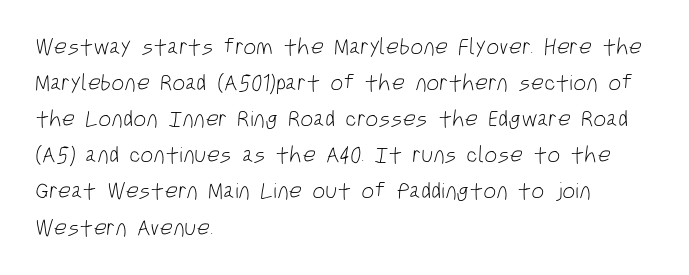
{"bold": "no", "underline": "no", "align": "left", "line_spacing": "normal", "line_spacing_ratio": 1.57, "letter_spacing": "normal", "letter_spacing_em": 0.0, "glyph_px": 23}
